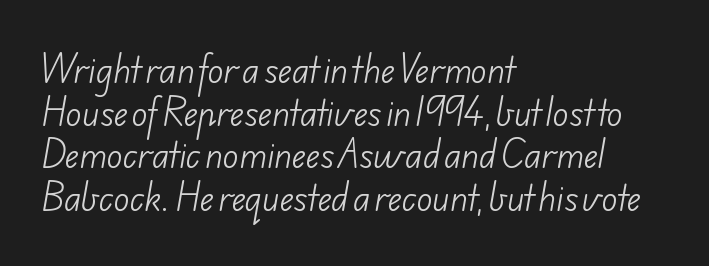
The image shows 33 px light sans-serif type; set left-aligned, normal line spacing (1.29x), normal letter spacing, not underlined; low stroke contrast and a small x-height.
